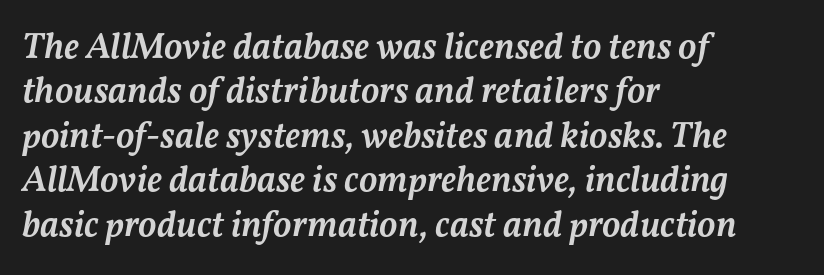
{"italic": "yes", "lean": "right", "slant_degrees": 11, "bold": "semi", "weight": "semibold", "width": "normal", "stroke_contrast": "medium", "x_height": "medium", "monospaced": "no", "underline": "no", "align": "left", "line_spacing_ratio": 1.2, "letter_spacing": "normal", "letter_spacing_em": 0.0, "glyph_px": 37}
